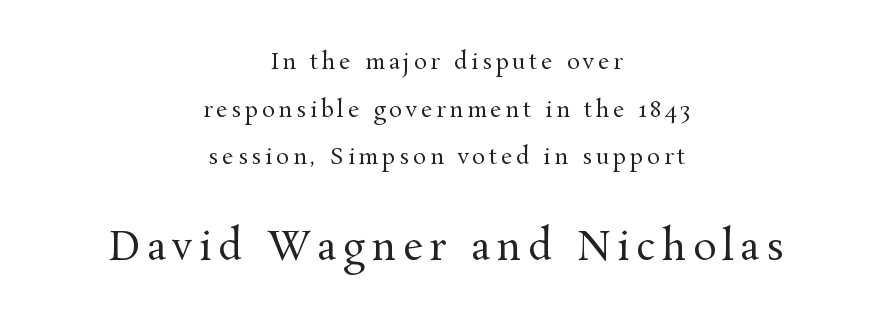
The image shows 39 px regular-weight serif type, upright; set centered, loose line spacing (2.17x), not underlined; the second (bottom) block is 1.77x larger; medium stroke contrast and a medium x-height.
